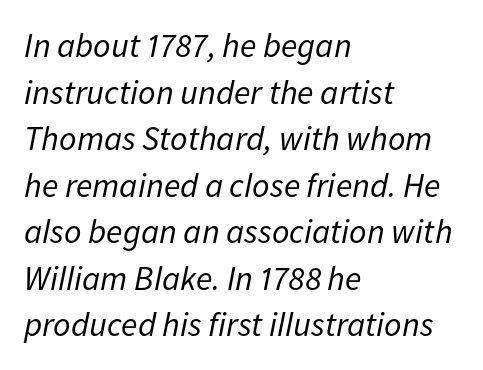
{"italic": "yes", "lean": "right", "slant_degrees": 11, "bold": "no", "weight": "regular", "width": "normal", "stroke_contrast": "low", "x_height": "medium", "monospaced": "no", "underline": "no", "align": "left", "line_spacing": "normal", "line_spacing_ratio": 1.37, "letter_spacing": "normal", "letter_spacing_em": 0.0, "glyph_px": 34}
